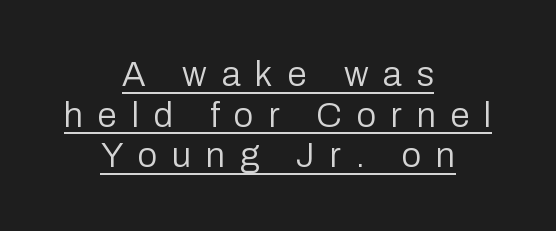
The string is rendered with underlining switched on. Proportional: the letters do not fall into vertical columns. Rendered with straight, roman letterforms. Line starts and ends both wander, symmetrically. The characters display no serif detailing; their extremities are plain. Substantial extra tracking has been applied to these lines.
